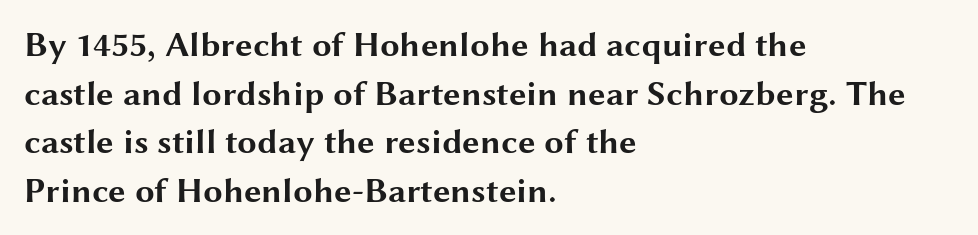
The image shows 35 px bold, wide sans-serif type, upright; set left-aligned, normal line spacing (1.39x), normal letter spacing, not underlined; medium stroke contrast and a medium x-height.
